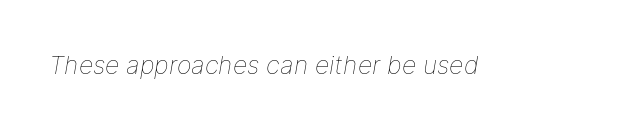
{"italic": "yes", "lean": "right", "slant_degrees": 9, "bold": "no", "underline": "no", "letter_spacing": "normal", "letter_spacing_em": 0.0, "glyph_px": 25}
